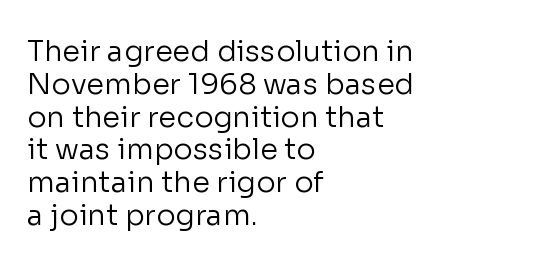
The font's upright variant was chosen for this text. Honestly, there is no underline to notice here at all. What stands out about the letter spacing? Nothing — it is the standard amount. No letter is thick-stroked: the sample isn't bold. Notice how descenders almost collide with the ascenders below — that's tight leading.
